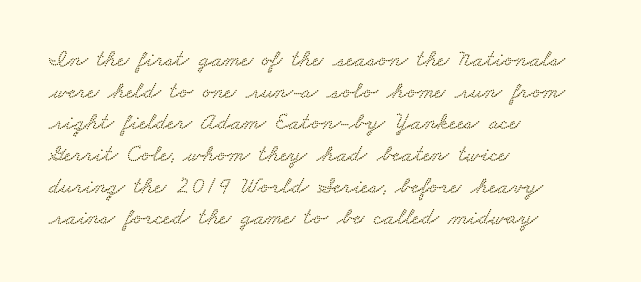
The image shows 24 px text type; set left-aligned, normal line spacing (1.32x), normal letter spacing, not underlined.
